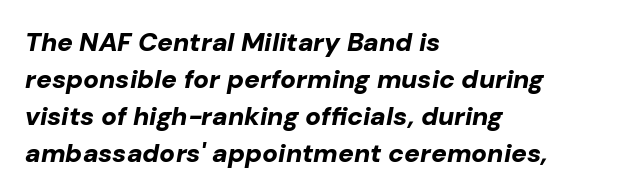
Q: Is the text bold? A: Yes.
Q: Is the text italic (slanted)? A: Yes, it leans right by about 10 degrees.
Q: Is the text underlined? A: No.
Q: How is the paragraph aligned? A: Left-aligned.
Q: Is the spacing between letters normal or unusually wide? A: Normal.
Q: Is the spacing between lines tight, normal or loose? A: Normal.
